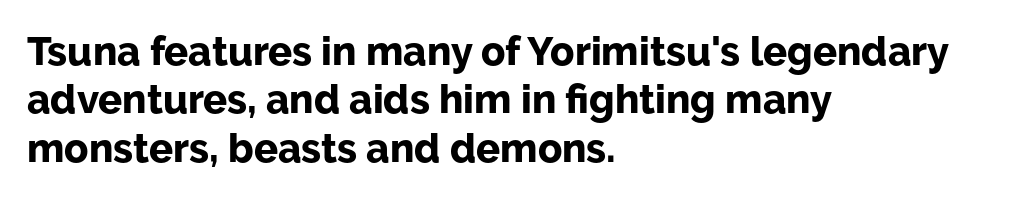
{"serif": "no", "italic": "no", "bold": "yes", "weight": "bold", "width": "normal", "stroke_contrast": "low", "x_height": "medium", "monospaced": "no", "underline": "no", "align": "left", "line_spacing_ratio": 1.21, "letter_spacing": "normal", "letter_spacing_em": 0.0, "glyph_px": 40}
